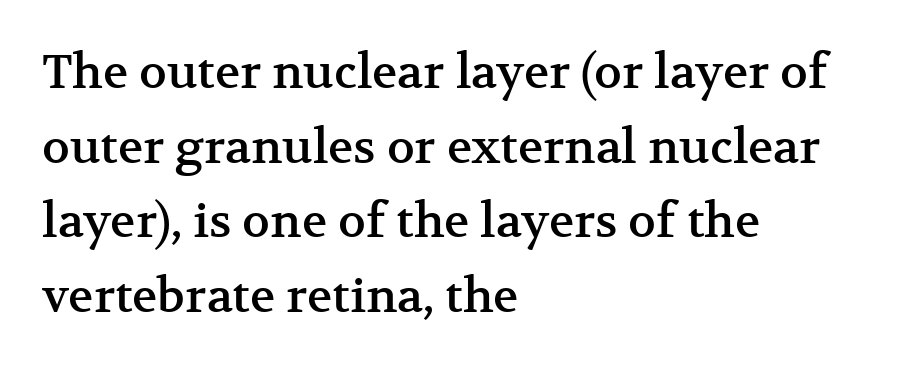
The image shows 47 px serif type, upright; set left-aligned, normal line spacing (1.59x), normal letter spacing, not underlined; medium stroke contrast and a medium x-height.
